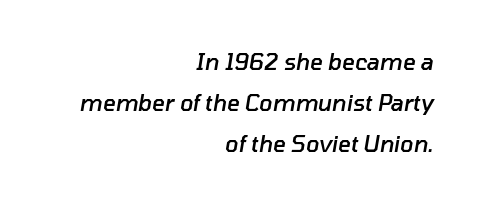
Q: Is the text bold? A: Semi-bold.
Q: Is the text italic (slanted)? A: Yes, it leans right by about 10 degrees.
Q: Is the text underlined? A: No.
Q: How is the paragraph aligned? A: Right-aligned.
Q: Is the spacing between letters normal or unusually wide? A: Normal.
